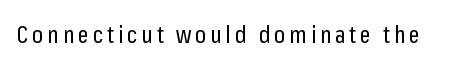
The image shows 24 px text type, upright; set not underlined.
